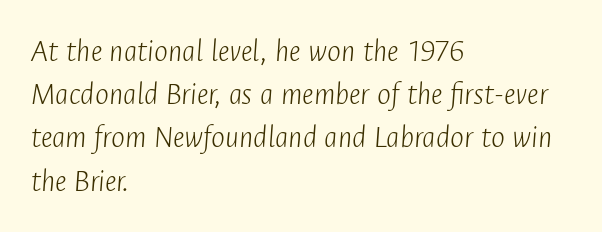
Is this a heavy cut? Hardly; it is regular or lighter. This is oblique type, the kind used for emphasis or titles. The words here are not underlined. The text block is weighted toward the left margin, trailing off unevenly rightward.
